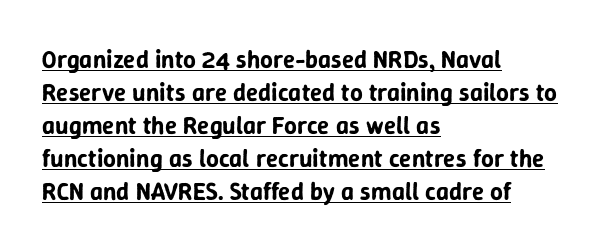
Q: Is the text italic (slanted)? A: No, it is upright.
Q: Is the text underlined? A: Yes.
Q: How is the paragraph aligned? A: Left-aligned.
Q: Is the spacing between letters normal or unusually wide? A: Normal.
Q: Is the spacing between lines tight, normal or loose? A: Normal.
